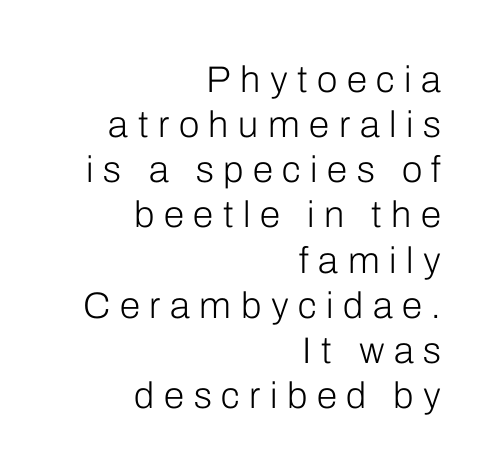
The image shows 37 px light sans-serif type, upright; set right-aligned, line spacing 1.22x, unusually wide letter spacing (+0.26 em), not underlined; low stroke contrast and a medium x-height.
